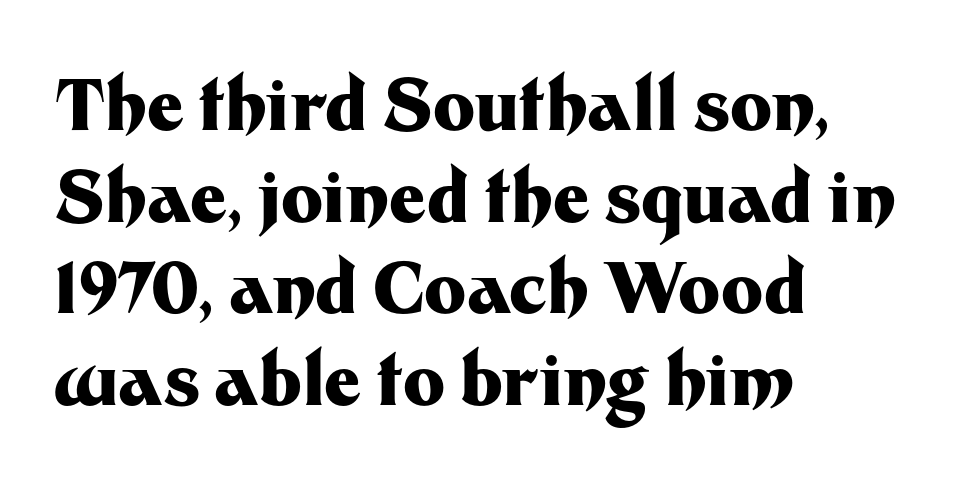
The passage shown is not underscored anywhere. Baseline-to-baseline distance is the conventional proportion of letter height. Typographic density is high because the face is bold. The glyphs in this specimen are sans serif. You could not count columns in this text — the font is proportionally spaced. One-word summary of the alignment: left.
